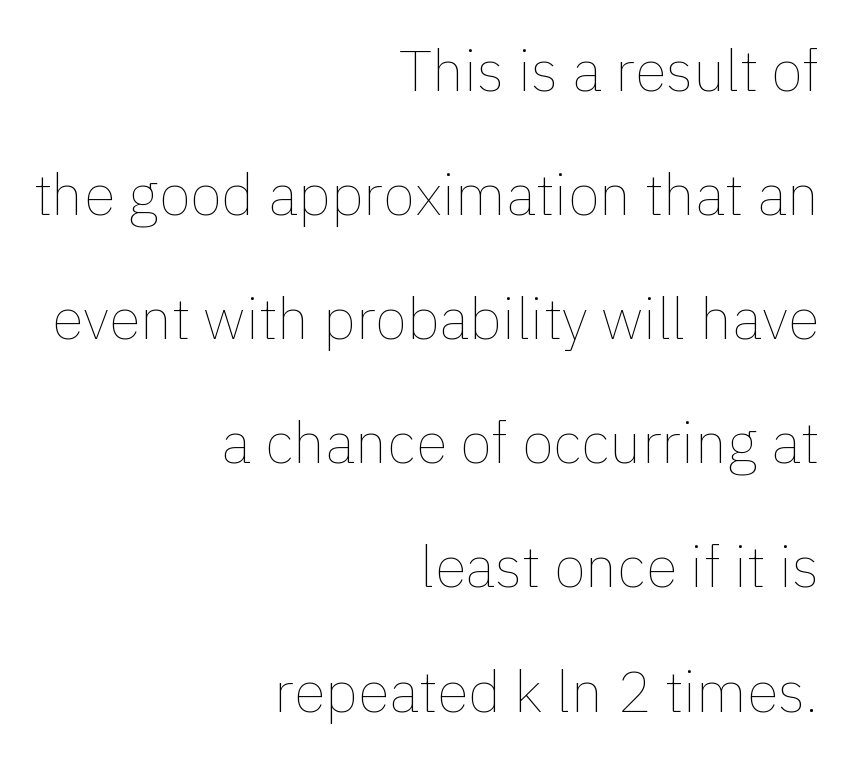
The image shows 58 px thin type, upright; set right-aligned, loose line spacing (2.14x), normal letter spacing, not underlined; a medium x-height.
